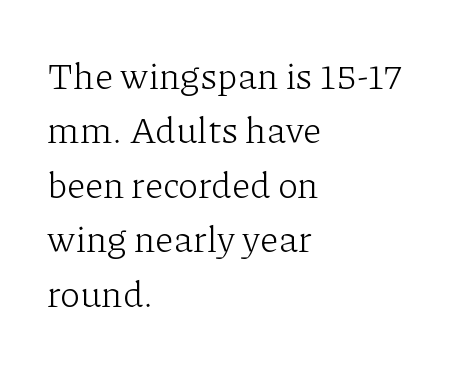
{"serif": "yes", "italic": "no", "bold": "no", "weight": "light", "width": "normal", "stroke_contrast": "low", "x_height": "medium", "monospaced": "no", "underline": "no", "align": "left", "line_spacing": "normal", "line_spacing_ratio": 1.47, "letter_spacing": "normal", "letter_spacing_em": 0.0, "glyph_px": 37}
